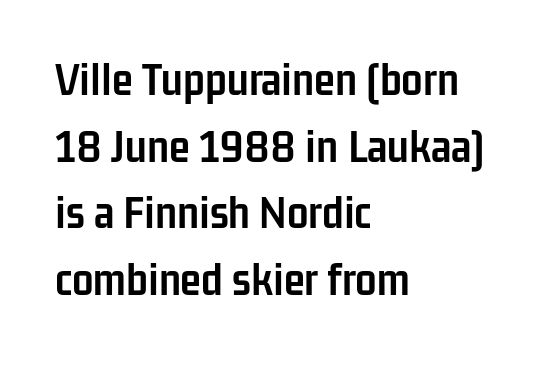
How would I describe the line gaps? Plain and ordinary. Strong, thick strokes mark this as bold type. The letterforms sit shoulder to shoulder at normal distance. Notice how the stems are strictly vertical — no italics here. Rule under the text: the space is simply empty.
